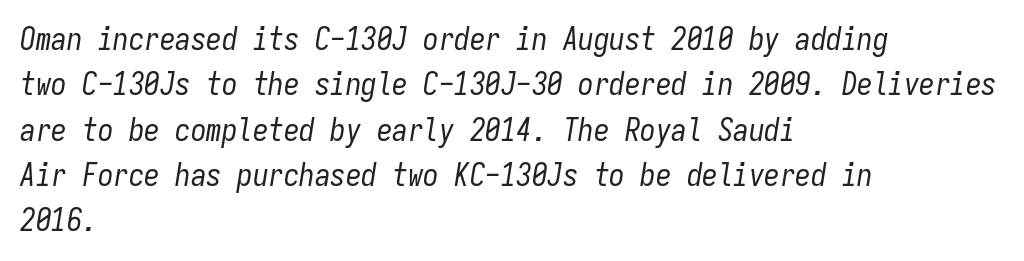
Q: Is the text bold? A: No.
Q: Is the text italic (slanted)? A: Yes, it leans right by about 9 degrees.
Q: Is the text underlined? A: No.
Q: How is the paragraph aligned? A: Left-aligned.
Q: Is the spacing between letters normal or unusually wide? A: Normal.
Q: Is the spacing between lines tight, normal or loose? A: Normal.
Q: Width (condensed, normal, or wide)? A: Condensed.
Q: Stroke contrast? A: Low.
Q: x-height? A: Medium.
Q: Monospaced? A: Yes.
